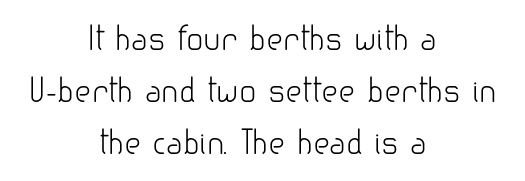
{"serif": "no", "italic": "no", "bold": "no", "weight": "light", "width": "normal", "stroke_contrast": "low", "x_height": "small", "monospaced": "no", "underline": "no", "align": "center", "line_spacing": "normal", "line_spacing_ratio": 1.62, "letter_spacing": "normal", "letter_spacing_em": 0.0, "glyph_px": 32}
